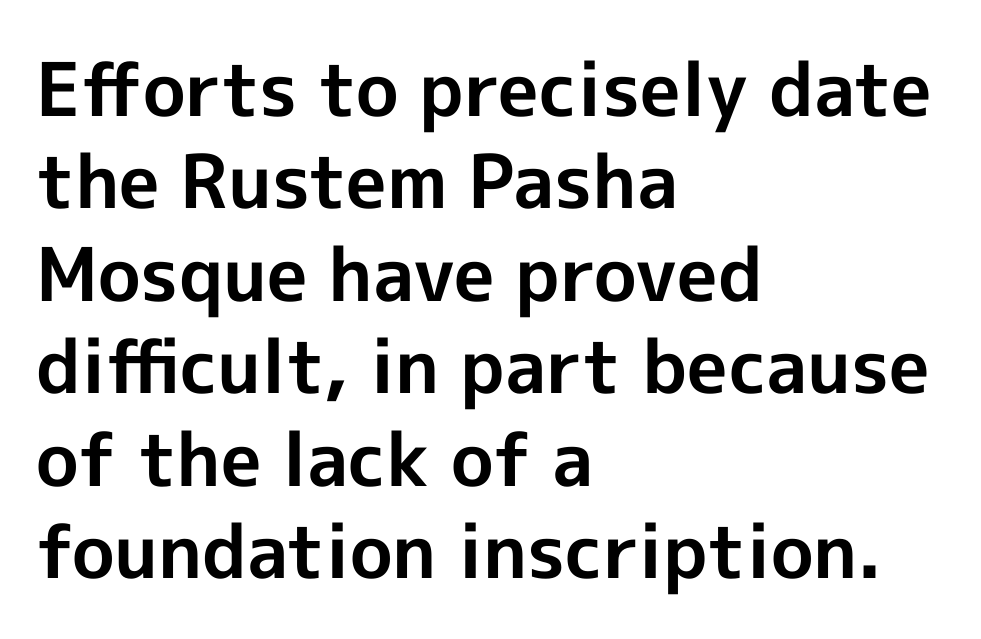
Weight check: bold — yes, fully. Notice how descenders clear the ascenders below comfortably — that's standard leading. This sample has the flowing, uneven cadence of proportional lettering. The lines in this sample share a left origin and differ only in where they stop. What kind of face is this? One without serifs — a sans. Just letters on the line, the space beneath them empty.
